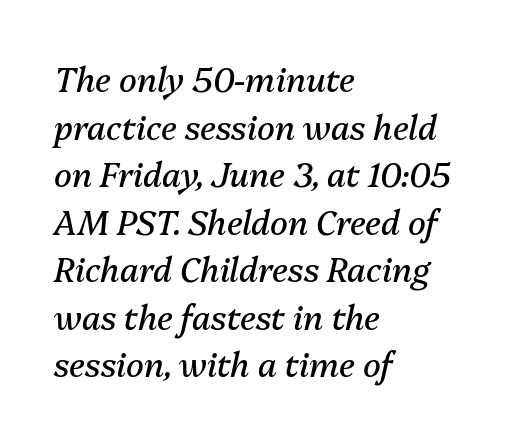
If you measured baseline to baseline, you'd find a middling distance. If you drew a line through each stem, it would be angled. The paragraph has a hard left edge and a soft right edge. Rule under the text: the space is simply empty. Words appear dense and cohesive because spacing is normal. Stems here are at most as thick as an everyday book face.
